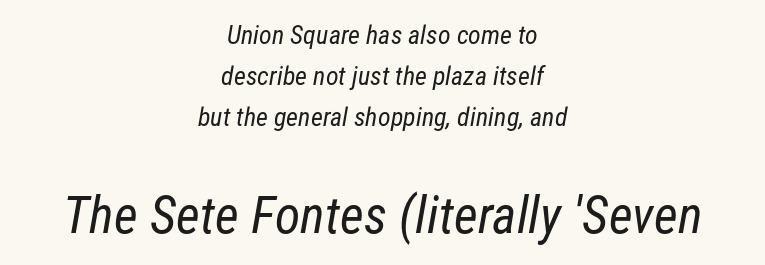
Q: Is the text bold? A: No.
Q: Is the typeface a serif or a sans-serif typeface? A: Sans-serif.
Q: Is the text underlined? A: No.
Q: How is the paragraph aligned? A: Centered.
Q: Is the spacing between letters normal or unusually wide? A: Normal.
Q: Is the spacing between lines tight, normal or loose? A: Normal.
Q: Which block of text is set in a larger size, the first (top) or the second (bottom)? A: The second (bottom) one.
Q: Width (condensed, normal, or wide)? A: Condensed.
Q: Stroke contrast? A: Low.
Q: x-height? A: Medium.
Q: Monospaced? A: No.
